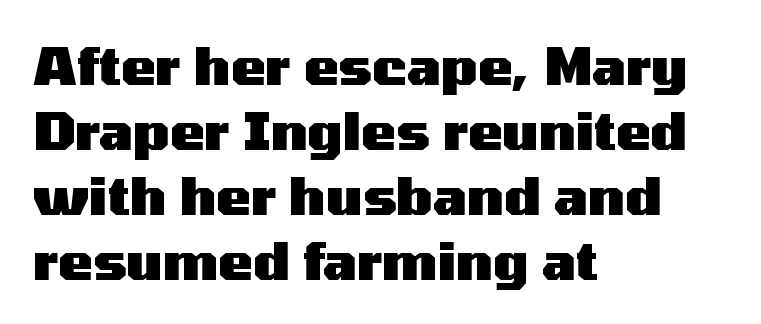
{"serif": "no", "italic": "no", "bold": "yes", "weight": "heavy", "width": "wide", "stroke_contrast": "medium", "x_height": "medium", "monospaced": "no", "underline": "no", "align": "left", "line_spacing": "normal", "line_spacing_ratio": 1.25, "letter_spacing": "normal", "letter_spacing_em": 0.0, "glyph_px": 52}
